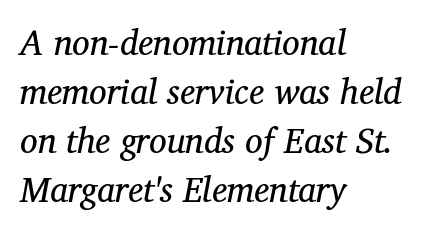
{"serif": "yes", "italic": "yes", "lean": "right", "slant_degrees": 12, "bold": "no", "weight": "regular", "width": "normal", "stroke_contrast": "medium", "x_height": "medium", "monospaced": "no", "underline": "no", "align": "left", "line_spacing": "normal", "line_spacing_ratio": 1.4, "letter_spacing": "normal", "letter_spacing_em": 0.0, "glyph_px": 35}
